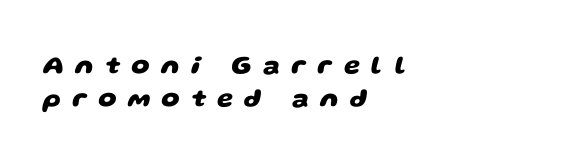
The image shows 26 px bold type; set left-aligned, normal line spacing (1.28x), unusually wide letter spacing (+0.43 em), not underlined.
